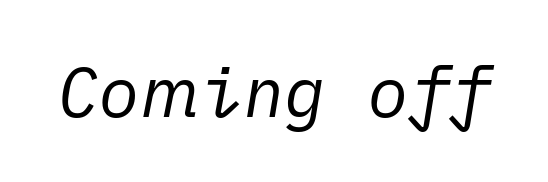
The image shows 69 px regular-weight type, italic (leaning right); set normal letter spacing, not underlined; low stroke contrast and a medium x-height.
